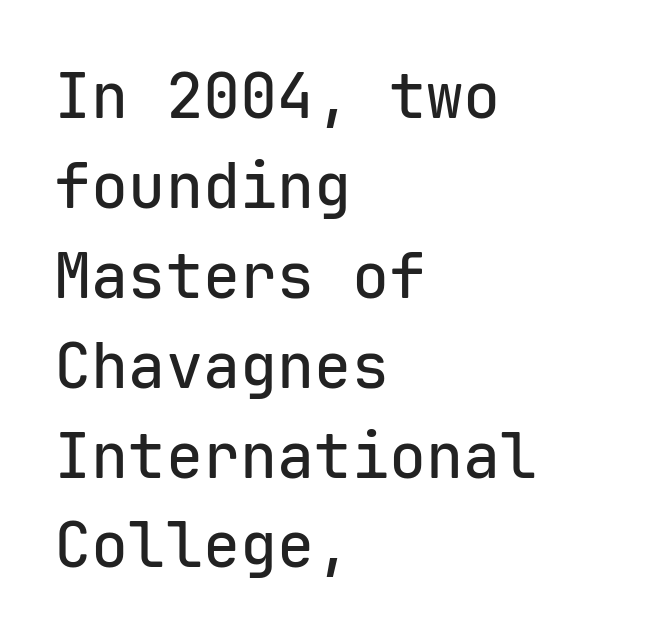
Lines of text with bare space underneath. Ascenders rise straight up at ninety degrees. Reading down the block, your eye returns to a fixed left position each line. Classification — sans serif. Is there much room between lines? A standard amount, neither cramped nor airy. What stands out about the letter spacing? Nothing — it is the standard amount.
